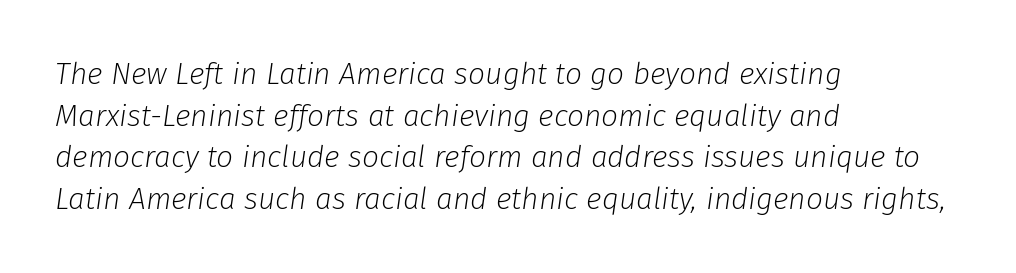
The font's italic variant was chosen for this text. Type without underlining. Think of a printed novel: that variable character pitch is what you see here. The block of text has a typical density, with ordinary space between rows.
